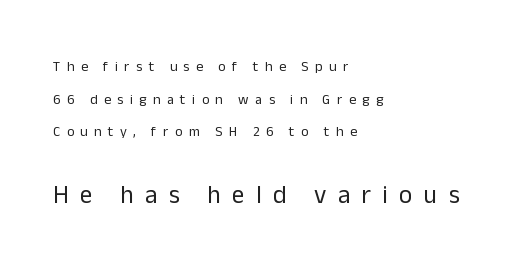
This layout puts the modest block above and the oversized block below. Does extra space separate the letters? Yes, quite a lot of it. Summary of weight: not heavy and not bold. This sample trades compactness for vertical openness between lines. Plain, unruled lines of type. The typesetter chose a ragged-right arrangement here.
